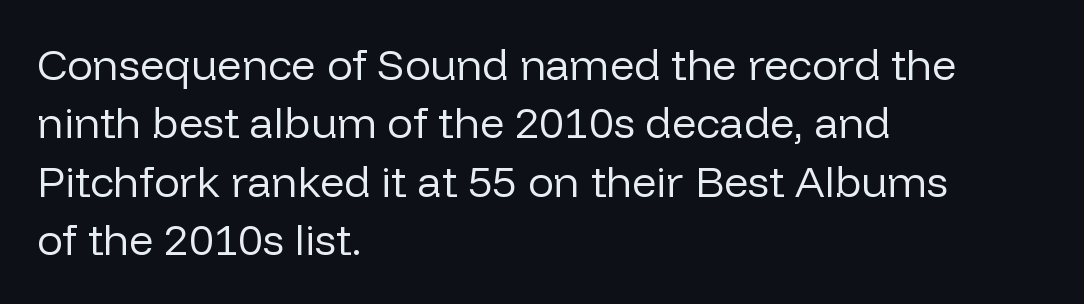
Vertical spacing — default. Letters rest on an invisible, unmarked baseline. Weight: regular or lighter. A typesetter would mark this as roman, not italic. Short note: letters normally spaced. Horizontally, the lines are justified to the leading edge only.
